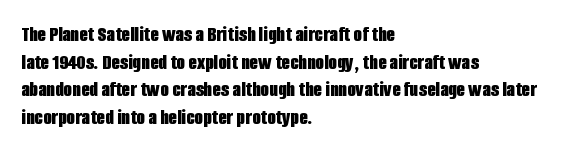
{"italic": "no", "bold": "yes", "underline": "no", "align": "left", "line_spacing": "normal", "line_spacing_ratio": 1.26, "letter_spacing": "normal", "letter_spacing_em": 0.0, "glyph_px": 22}
